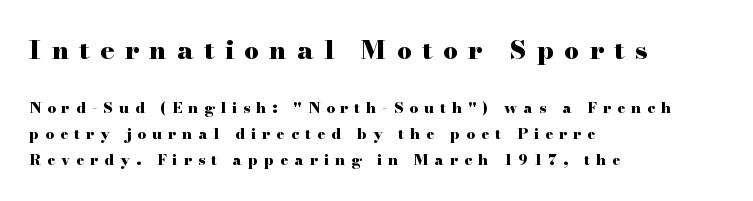
Substantial extra tracking has been applied to these lines. The rendering uses a bold face; every stroke is thick and dark. Each row of text sits above clean, open space. Alignment: flush left.
